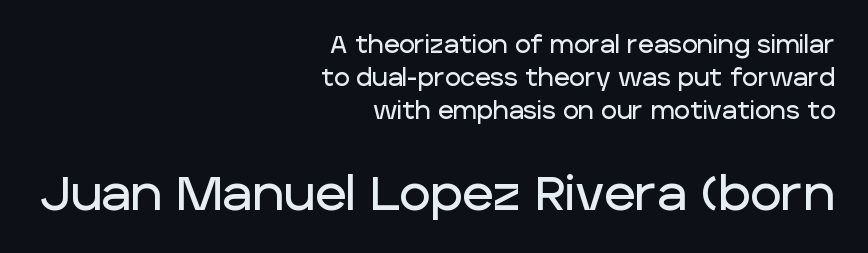
Q: Is the text italic (slanted)? A: No, it is upright.
Q: Is the typeface a serif or a sans-serif typeface? A: Sans-serif.
Q: Is the text underlined? A: No.
Q: How is the paragraph aligned? A: Right-aligned.
Q: Is the spacing between letters normal or unusually wide? A: Normal.
Q: Is the spacing between lines tight, normal or loose? A: Normal.
Q: Which block of text is set in a larger size, the first (top) or the second (bottom)? A: The second (bottom) one.
Q: Width (condensed, normal, or wide)? A: Normal.
Q: Stroke contrast? A: Low.
Q: x-height? A: Large.
Q: Monospaced? A: No.
